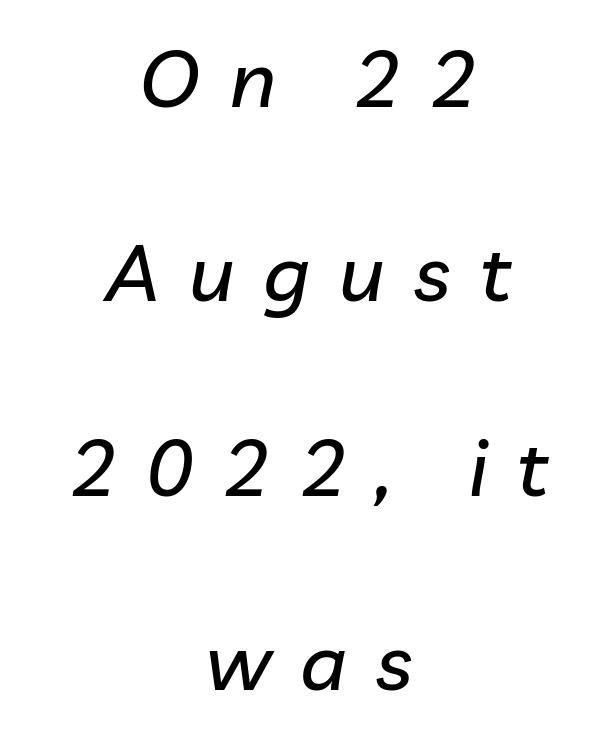
{"italic": "yes", "lean": "right", "slant_degrees": 10, "width": "normal", "stroke_contrast": "low", "x_height": "medium", "monospaced": "no", "underline": "no", "align": "center", "line_spacing": "loose", "line_spacing_ratio": 2.46, "letter_spacing": "wide", "letter_spacing_em": 0.37, "glyph_px": 79}
